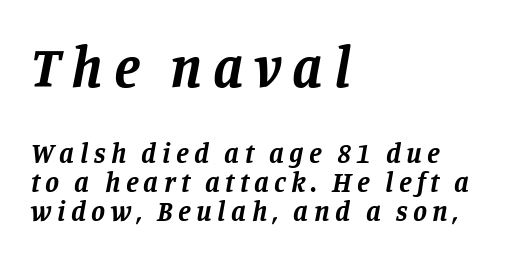
{"serif": "yes", "italic": "yes", "lean": "right", "slant_degrees": 11, "bold": "yes", "weight": "bold", "width": "normal", "stroke_contrast": "low", "x_height": "large", "monospaced": "no", "underline": "no", "align": "left", "line_spacing": "tight", "line_spacing_ratio": 1.03, "larger_block": "first", "size_ratio": 2.04, "glyph_px": 57}
